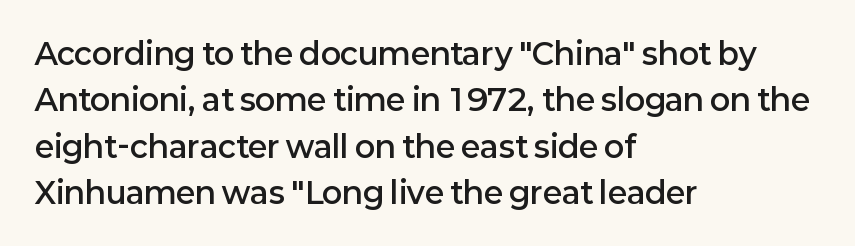
The image shows 30 px semibold sans-serif type, upright; set left-aligned, normal line spacing (1.55x), normal letter spacing, not underlined; low stroke contrast and a medium x-height.
